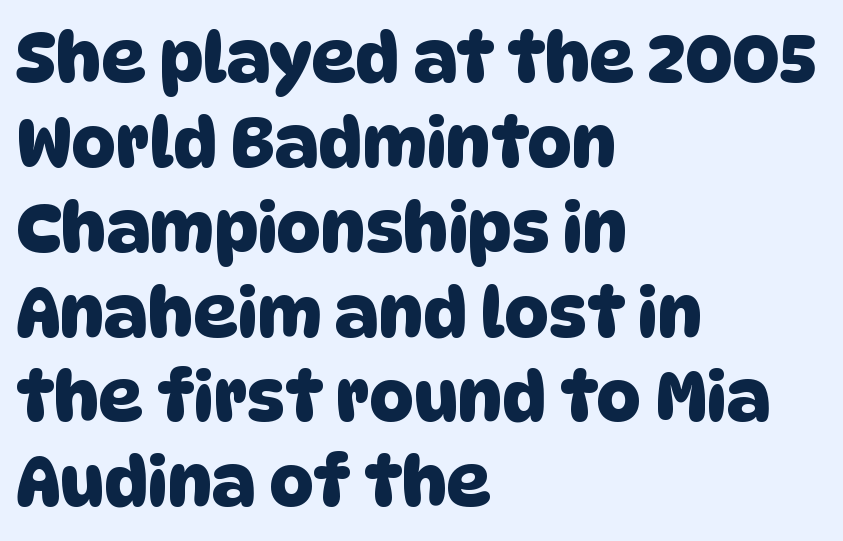
{"serif": "no", "width": "normal", "stroke_contrast": "low", "x_height": "large", "monospaced": "no", "underline": "no", "align": "left", "line_spacing_ratio": 1.23, "letter_spacing": "normal", "letter_spacing_em": 0.0, "glyph_px": 69}
